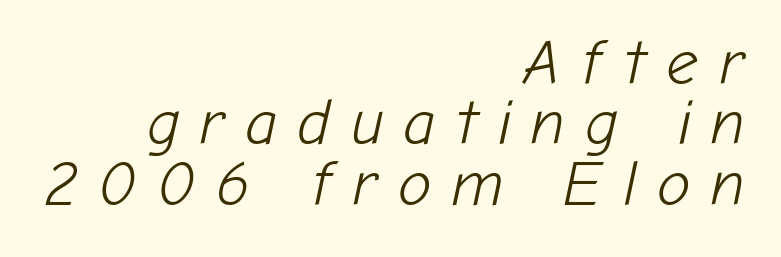
Q: Is the text bold? A: No.
Q: Is the text italic (slanted)? A: Yes, it leans right by about 12 degrees.
Q: Is the text underlined? A: No.
Q: How is the paragraph aligned? A: Right-aligned.
Q: Is the spacing between letters normal or unusually wide? A: Unusually wide.
Q: Is the spacing between lines tight, normal or loose? A: Tight.
Q: Width (condensed, normal, or wide)? A: Normal.
Q: Stroke contrast? A: Low.
Q: x-height? A: Medium.
Q: Monospaced? A: No.
